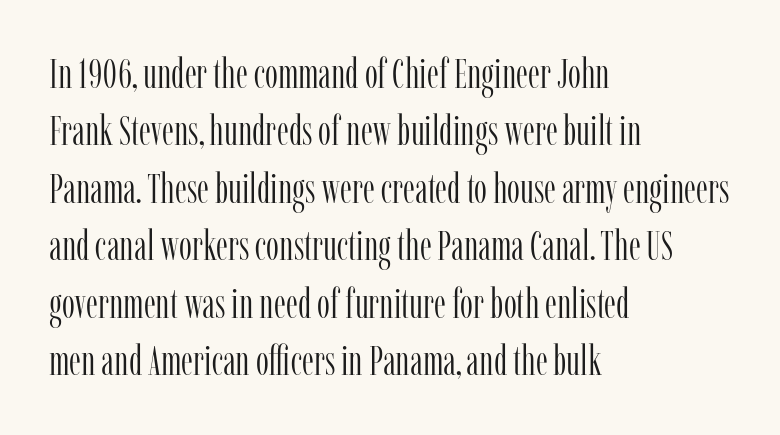
The image shows 41 px light, condensed serif type, upright; set left-aligned, normal line spacing (1.4x), normal letter spacing, not underlined; low stroke contrast and a medium x-height.
